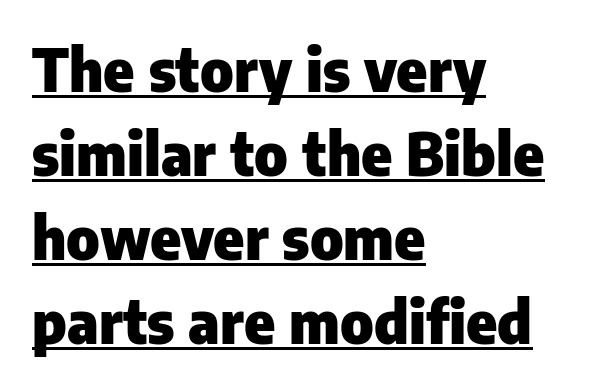
The image shows 58 px heavy sans-serif type, upright; set left-aligned, normal line spacing (1.45x), normal letter spacing, underlined; low stroke contrast and a medium x-height.
